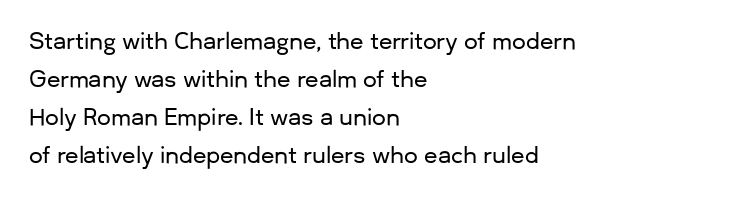
Q: Is the text italic (slanted)? A: No, it is upright.
Q: Is the text underlined? A: No.
Q: How is the paragraph aligned? A: Left-aligned.
Q: Is the spacing between letters normal or unusually wide? A: Normal.
